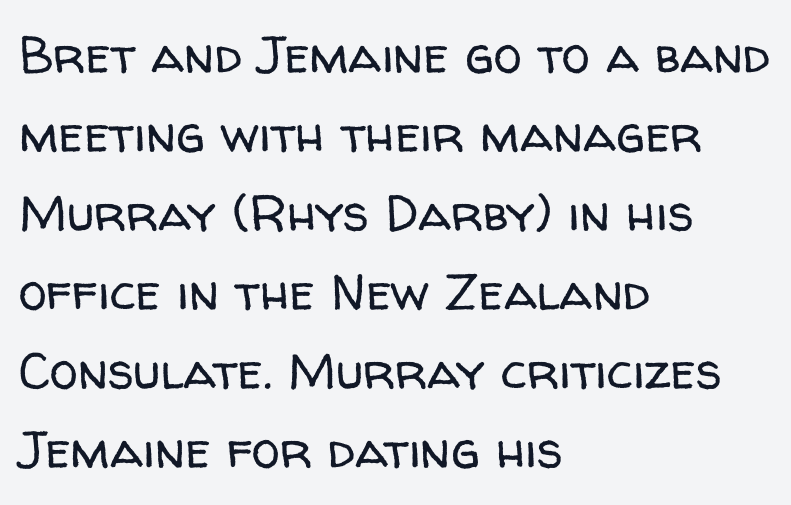
The passage shown has conventional tracking throughout. Where is the straight margin? On the left. Grotesque or geometric, the face here clearly has no serifs. One glance says typical: line gaps are just what's usual. The passage shown is typed in a proportional face where columns would drift. Check under the words: just untouched page.
